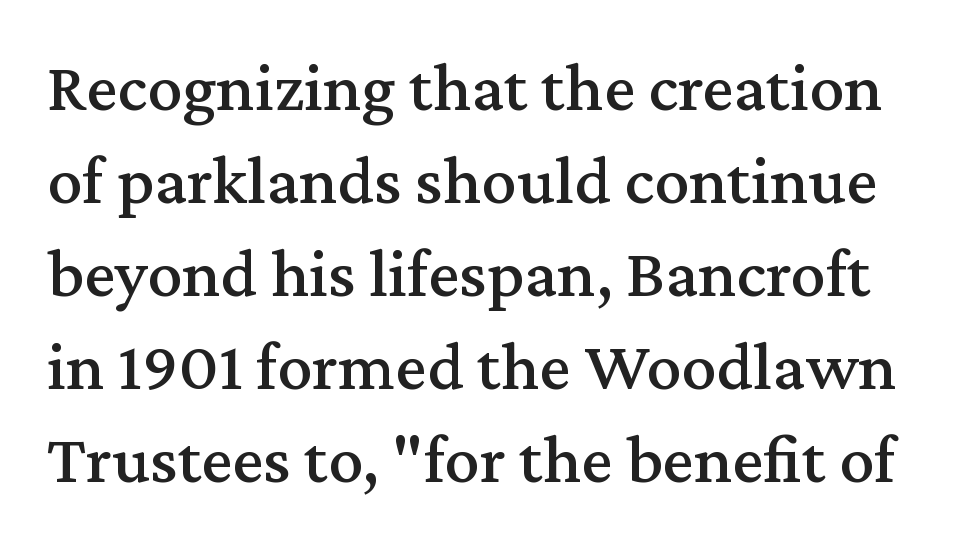
The zone under the glyphs is completely vacant. Regarding leading, the lines here are spaced in the standard way. This rendering employs a face with finishing strokes, i.e., a serif. Is this a fixed-width face? No — the glyphs have proportional, varying widths. Rendered with straight, roman letterforms. Honestly, the letter spacing is just normal — you wouldn't notice it.
